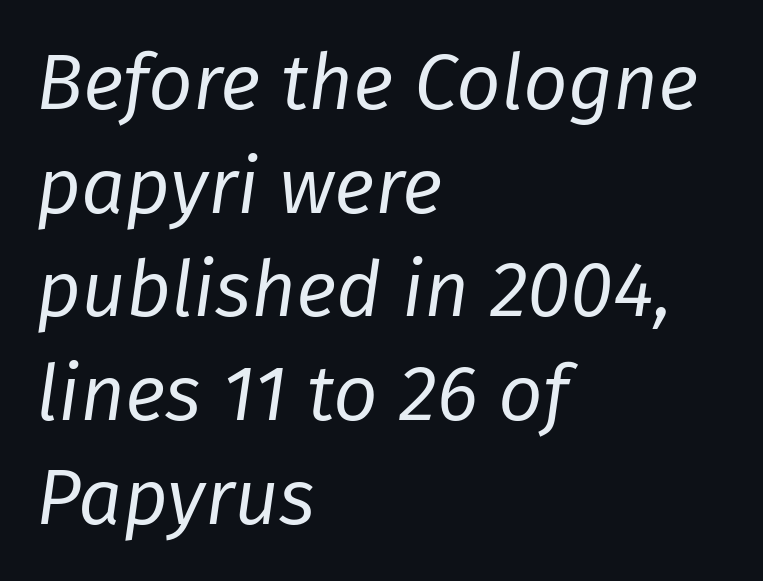
The image shows 78 px regular-weight type, italic (leaning right); set left-aligned, normal line spacing (1.33x), normal letter spacing, not underlined; low stroke contrast and a medium x-height.
